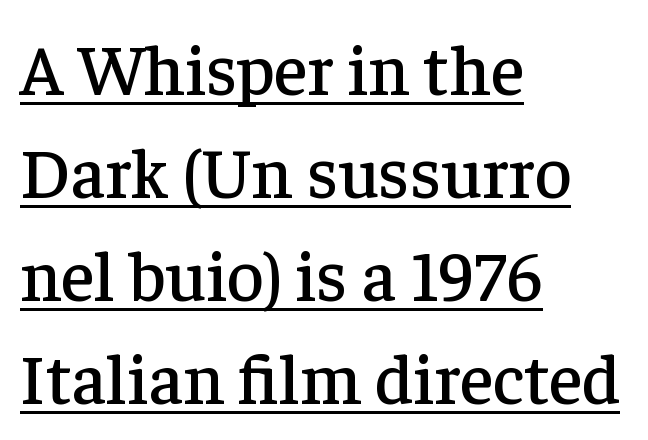
The image shows 71 px serif type, upright; set left-aligned, normal line spacing (1.45x), normal letter spacing, underlined; low stroke contrast and a medium x-height.
